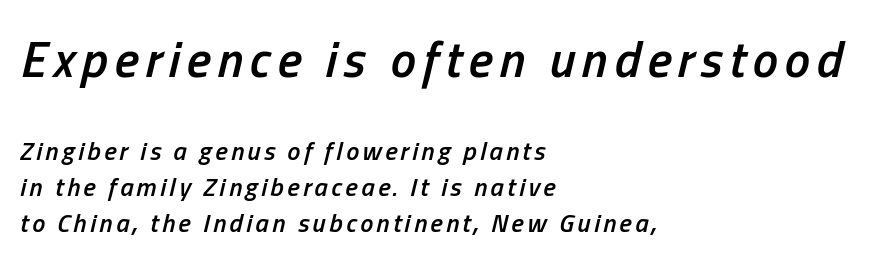
Q: Is the text bold? A: Semi-bold.
Q: Is the text italic (slanted)? A: Yes, it leans right by about 13 degrees.
Q: Is the text underlined? A: No.
Q: How is the paragraph aligned? A: Left-aligned.
Q: Is the spacing between lines tight, normal or loose? A: Normal.
Q: Which block of text is set in a larger size, the first (top) or the second (bottom)? A: The first (top) one.
Q: Width (condensed, normal, or wide)? A: Condensed.
Q: Stroke contrast? A: Low.
Q: x-height? A: Medium.
Q: Monospaced? A: No.
